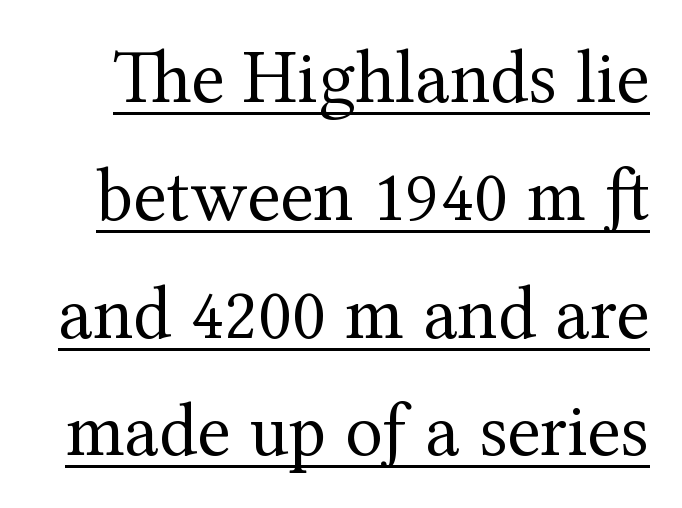
Q: Is the text bold? A: No.
Q: Is the text italic (slanted)? A: No, it is upright.
Q: Is the typeface a serif or a sans-serif typeface? A: Serif.
Q: Is the text underlined? A: Yes.
Q: Is the spacing between letters normal or unusually wide? A: Normal.
Q: Is the spacing between lines tight, normal or loose? A: Normal.
Q: Width (condensed, normal, or wide)? A: Normal.
Q: Stroke contrast? A: Medium.
Q: x-height? A: Medium.
Q: Monospaced? A: No.
